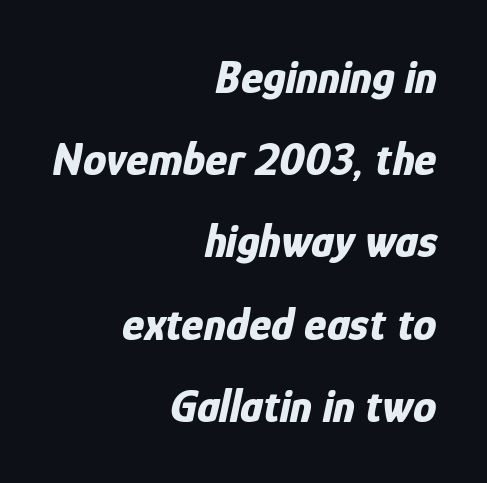
The image shows 47 px bold, condensed type, italic (leaning right); set right-aligned, line spacing 1.75x, normal letter spacing, not underlined; low stroke contrast and a medium x-height.
